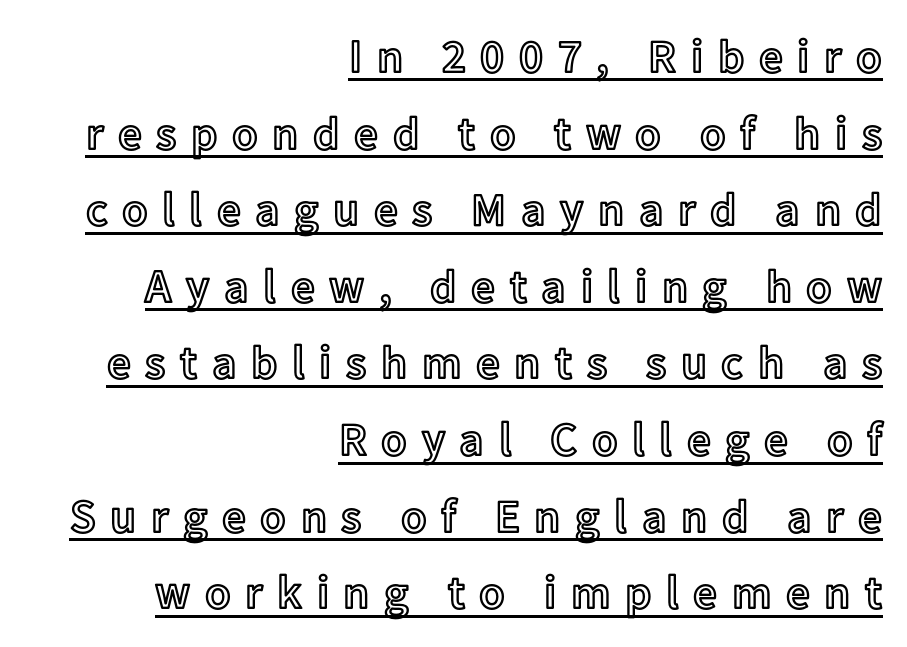
Character widths vary here, with narrow letters taking less room than wide ones. What decoration does the sample have? An underline. Whoever set this chose a conventional vertical rhythm. Short note: letters widely spaced. Horizontal alignment here is rightward, an uncommon choice for prose. The specimen reads as upright at a glance.
